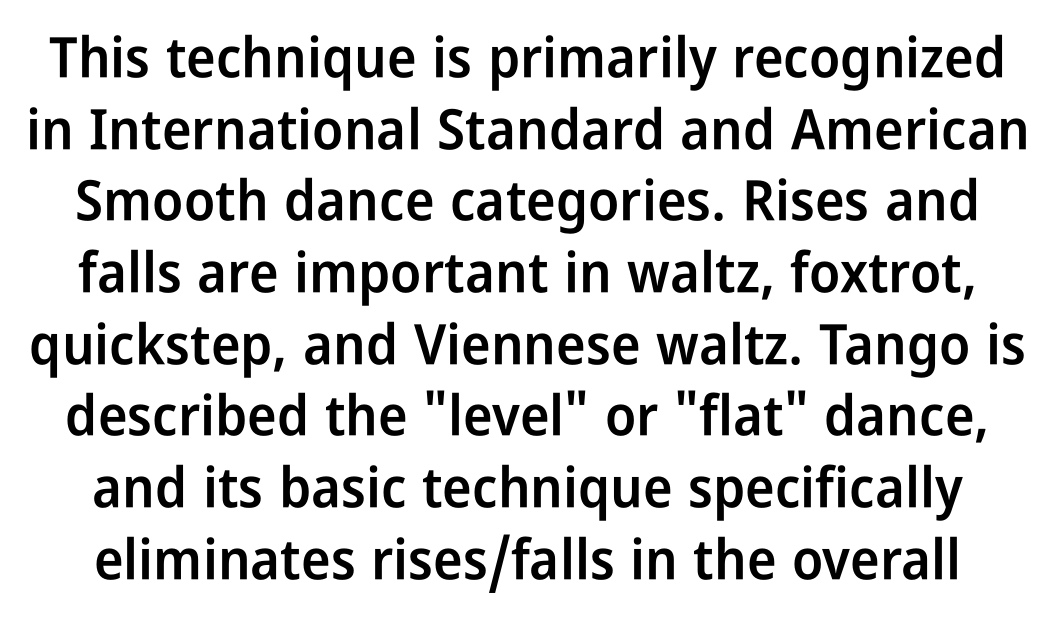
The image shows 56 px semibold, condensed sans-serif type, upright; set normal line spacing (1.28x), normal letter spacing, not underlined; low stroke contrast and a medium x-height.
